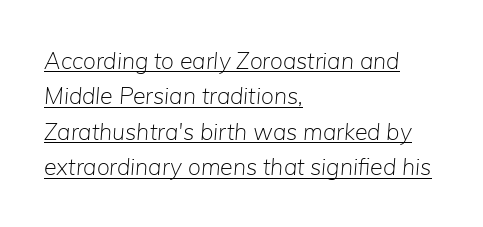
Tracking value appears to be zero — textbook default spacing. Somebody hit Ctrl+U on this one — the words are underlined. Leading matches the norm, producing a regular column. Casual observation: everything's shoved over to the left.
